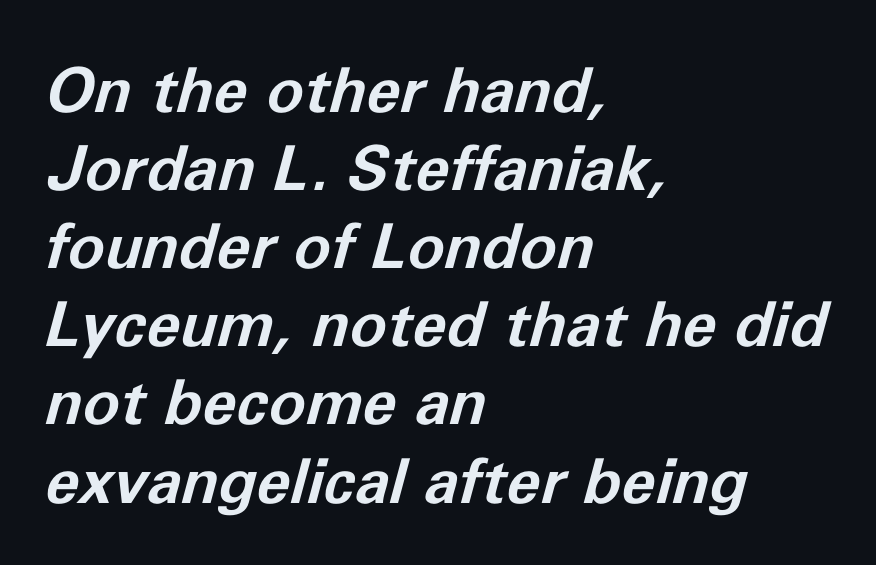
The face used here is proportionally spaced, like ordinary book or web type. Notice how descenders clear the ascenders below comfortably — that's standard leading. The typography opts for an oblique posture over an upright one. Heavy, bold letterforms. Is the letter spacing exaggerated? No — it looks like the ordinary default.
